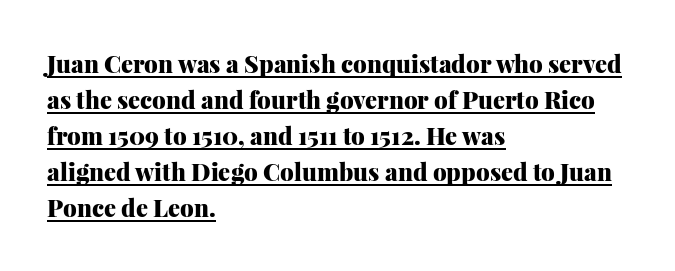
{"italic": "no", "bold": "yes", "underline": "yes", "align": "left", "line_spacing": "normal", "line_spacing_ratio": 1.5, "letter_spacing": "normal", "letter_spacing_em": 0.0, "glyph_px": 24}
